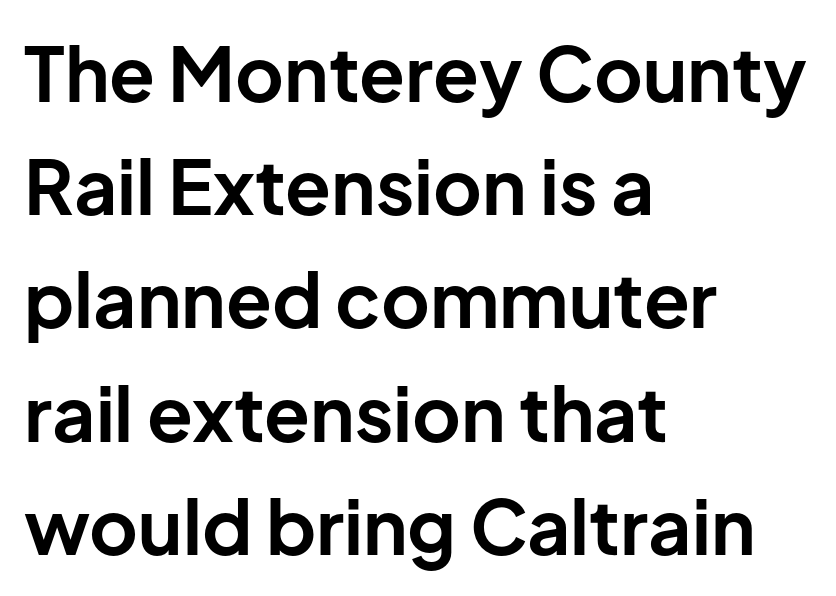
The image shows 75 px bold sans-serif type, upright; set left-aligned, normal line spacing (1.51x), normal letter spacing, not underlined; low stroke contrast and a medium x-height.
